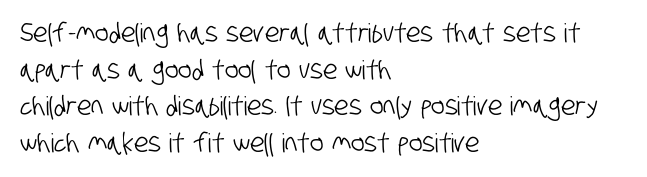
Tracking here is standard; glyphs follow each other at the usual distance. Line spacing here is normal. A bare baseline throughout the passage. Compared with a centered layout, this one pins lines to the left instead.
